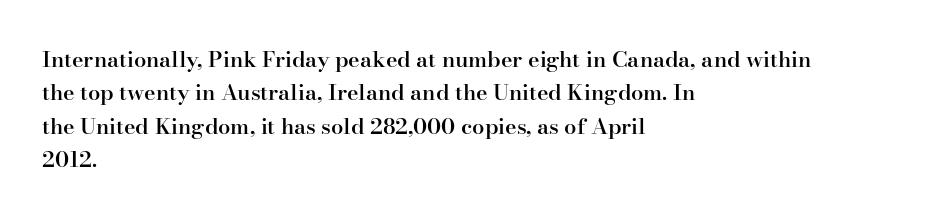
The image shows 22 px text type, upright; set left-aligned, normal line spacing (1.52x), normal letter spacing, not underlined.
